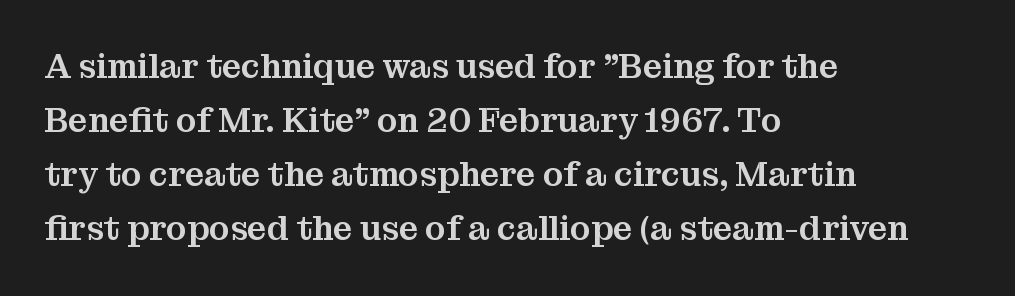
Do the characters align in a grid? No, the font is proportional. Characters follow at the spacing the type designer built in. The line-height multiplier appears to be the usual default. The type sits square on the baseline with zero lean.
